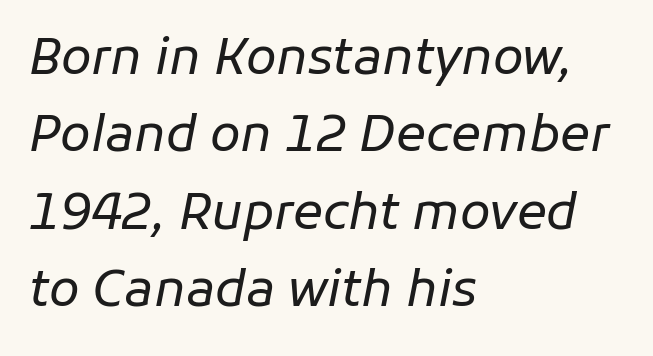
{"italic": "yes", "lean": "right", "slant_degrees": 11, "bold": "no", "weight": "regular", "width": "normal", "stroke_contrast": "low", "x_height": "medium", "monospaced": "no", "underline": "no", "align": "left", "line_spacing": "normal", "line_spacing_ratio": 1.55, "letter_spacing": "normal", "letter_spacing_em": 0.0, "glyph_px": 50}
